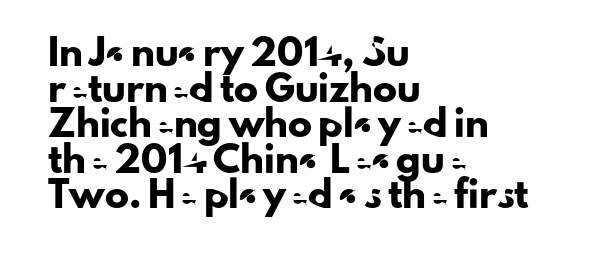
The image shows 24 px text type, upright; set left-aligned, normal line spacing (1.48x), normal letter spacing, not underlined.
